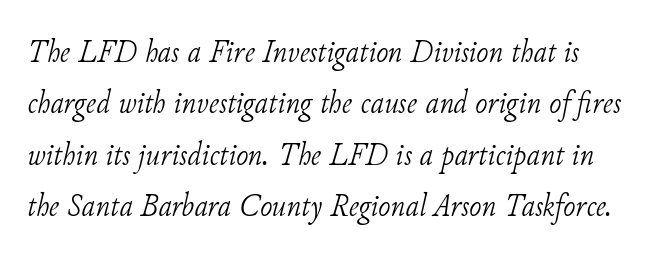
Notice how descenders clear the ascenders below comfortably — that's standard leading. Rendered with sloped, italic letterforms. The specimen omits any rule beneath the text block's lines. Each letter keeps its own natural width here, so spacing adapts to shape.
